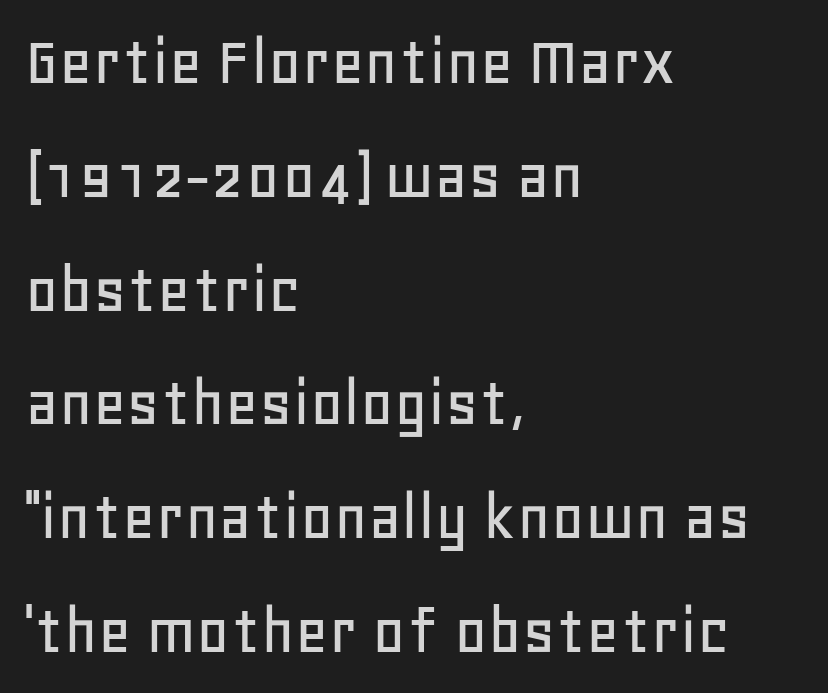
{"serif": "no", "italic": "no", "width": "normal", "stroke_contrast": "low", "x_height": "large", "monospaced": "no", "underline": "no", "align": "left", "line_spacing": "normal", "line_spacing_ratio": 1.58, "letter_spacing": "normal", "letter_spacing_em": 0.0, "glyph_px": 72}
